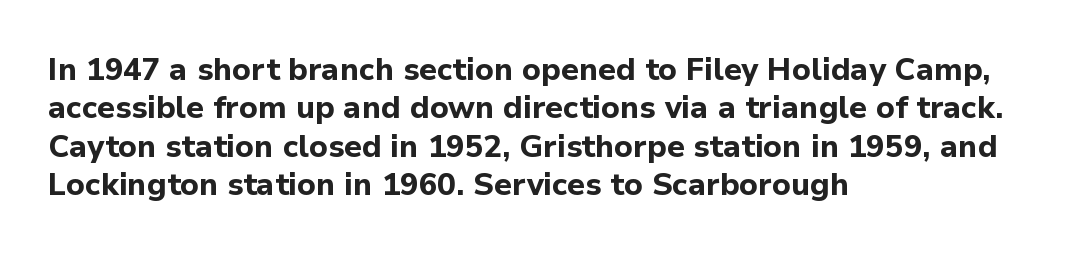
{"serif": "no", "italic": "no", "bold": "yes", "weight": "bold", "width": "normal", "stroke_contrast": "low", "x_height": "medium", "monospaced": "no", "underline": "no", "align": "left", "line_spacing_ratio": 1.24, "letter_spacing": "normal", "letter_spacing_em": 0.0, "glyph_px": 31}
